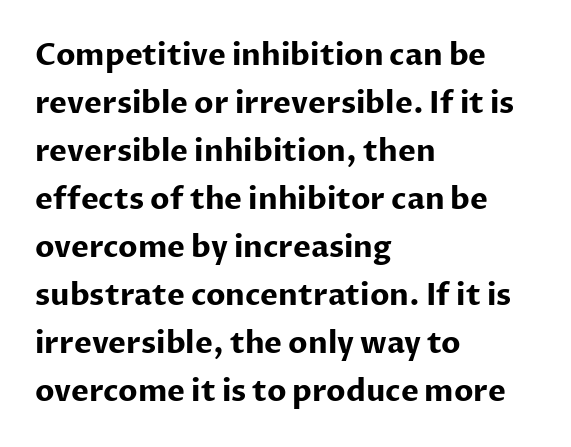
The image shows 30 px bold sans-serif type, upright; set left-aligned, normal line spacing (1.6x), normal letter spacing, not underlined; low stroke contrast and a medium x-height.
